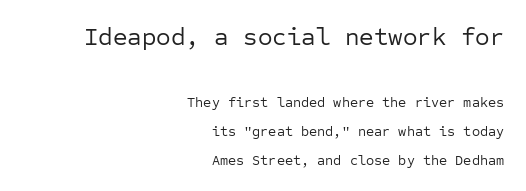
Ascenders rise straight up at ninety degrees. In terms of leading, this rendering errs on the spacious side. The composition opens big and finishes small. Horizontal alignment here is rightward, an uncommon choice for prose.
